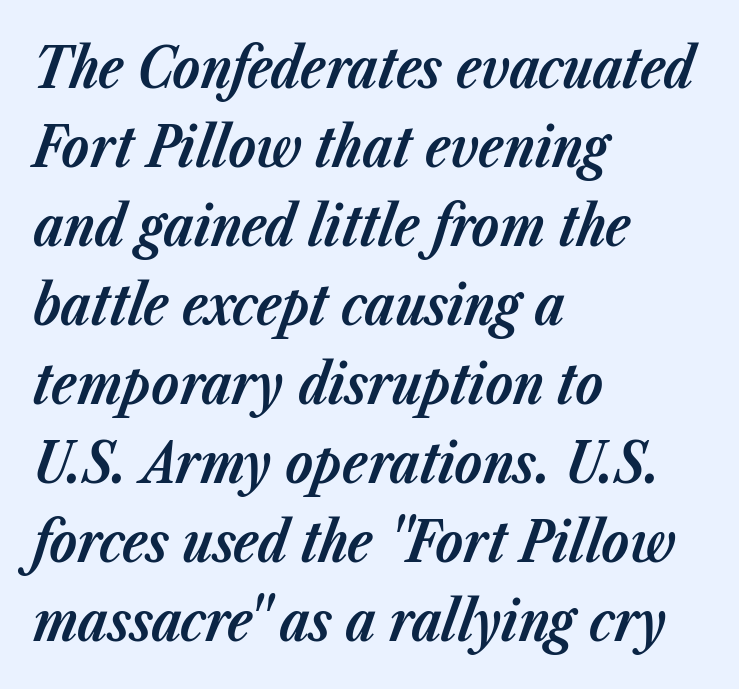
Looks like regular typesetting: each glyph gets only the width it needs. This sample uses an oblique cut, with every glyph tilted off the vertical. Underline: absent. Typesetter's note: full bold, strokes at maximum text heaviness. Notice how the passage keeps a crisp vertical edge on the left only. The block of text has a typical density, with ordinary space between rows.
